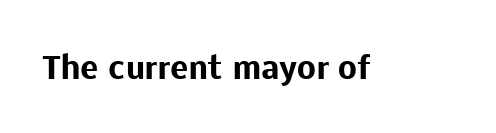
{"serif": "no", "italic": "no", "bold": "yes", "weight": "heavy", "width": "normal", "stroke_contrast": "low", "x_height": "medium", "monospaced": "no", "underline": "no", "letter_spacing": "normal", "letter_spacing_em": 0.0, "glyph_px": 30}
